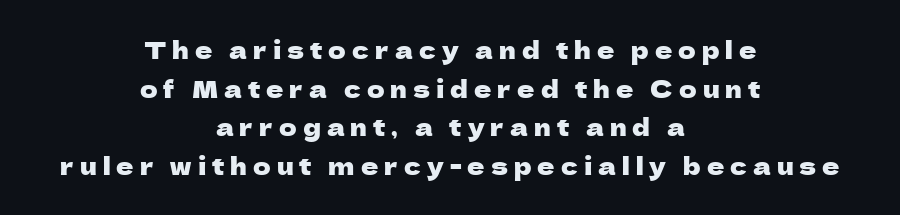
The image shows 24 px text type, upright; set centered, normal line spacing (1.61x), unusually wide letter spacing (+0.25 em), not underlined.
